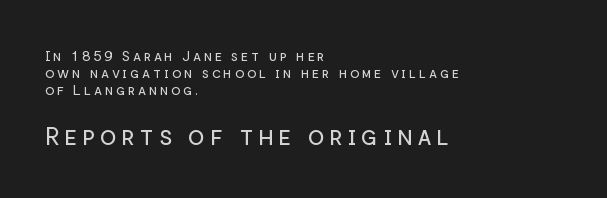
{"italic": "no", "bold": "no", "underline": "no", "align": "left", "line_spacing_ratio": 1.23, "larger_block": "second", "size_ratio": 1.79, "glyph_px": 25}
